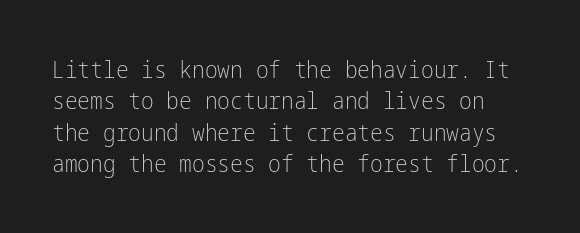
{"italic": "no", "bold": "no", "underline": "no", "line_spacing": "normal", "line_spacing_ratio": 1.31, "letter_spacing": "normal", "letter_spacing_em": 0.0, "glyph_px": 24}
